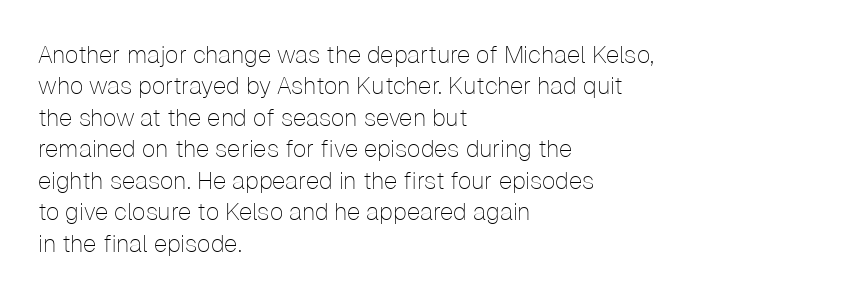
What stands out about the letter spacing? Nothing — it is the standard amount. Unmarked baselines from the first word to the last. The rendering anchors every line to the left-hand side. Regarding leading, the lines here are spaced in the standard way. Compared with a typical body face, this is equally light or lighter still. In terms of posture, this sample is upright.
